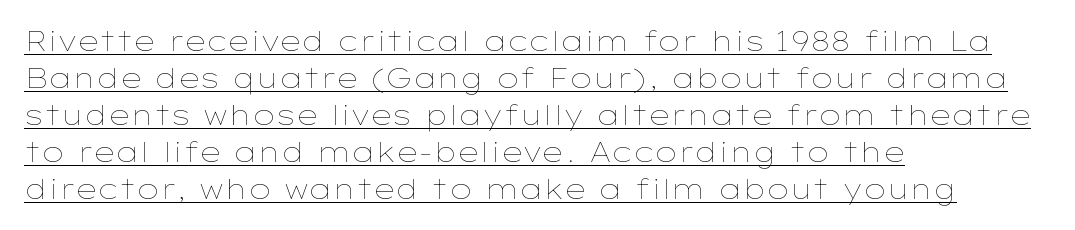
Q: Is the text bold? A: No.
Q: Is the text italic (slanted)? A: No, it is upright.
Q: Is the text underlined? A: Yes.
Q: How is the paragraph aligned? A: Left-aligned.
Q: Is the spacing between letters normal or unusually wide? A: Normal.
Q: Is the spacing between lines tight, normal or loose? A: Normal.
